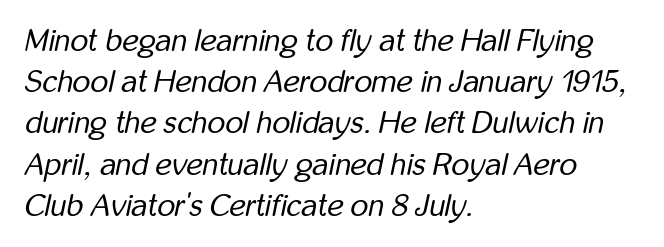
{"italic": "yes", "lean": "right", "slant_degrees": 12, "bold": "no", "weight": "regular", "width": "condensed", "stroke_contrast": "low", "x_height": "medium", "monospaced": "no", "underline": "no", "align": "left", "line_spacing": "normal", "line_spacing_ratio": 1.33, "letter_spacing": "normal", "letter_spacing_em": 0.0, "glyph_px": 31}
